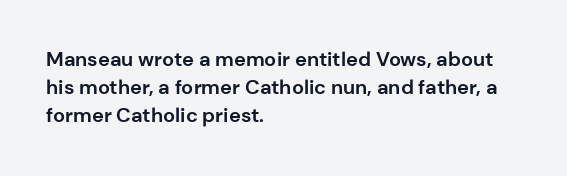
The image shows 20 px bold type, upright; set left-aligned, normal line spacing (1.41x), normal letter spacing, not underlined.
